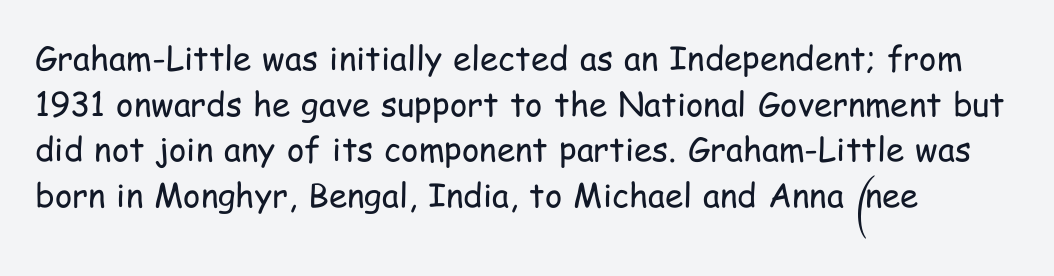
{"serif": "no", "italic": "no", "bold": "no", "weight": "regular", "width": "condensed", "stroke_contrast": "low", "x_height": "medium", "monospaced": "no", "underline": "no", "align": "left", "line_spacing": "normal", "line_spacing_ratio": 1.38, "letter_spacing": "normal", "letter_spacing_em": 0.0, "glyph_px": 33}
